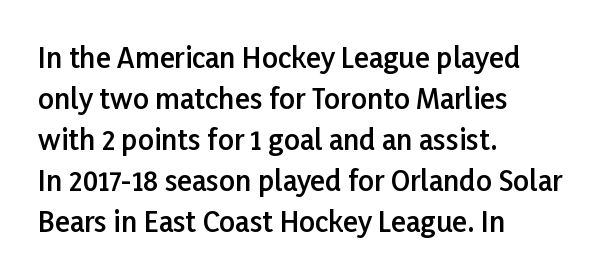
The image shows 28 px semibold sans-serif type, upright; set left-aligned, normal line spacing (1.46x), normal letter spacing, not underlined; low stroke contrast and a medium x-height.
